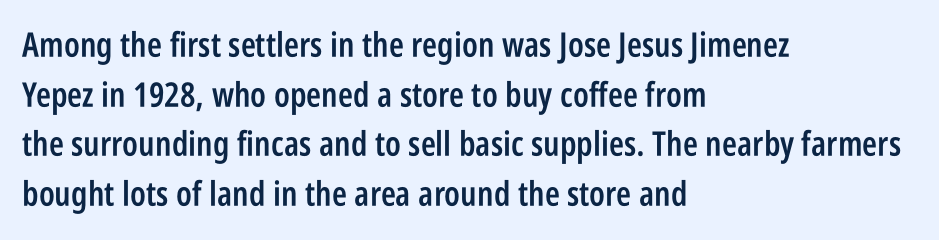
How would I describe the line gaps? Plain and ordinary. Stroke thickness is moderately raised; the sample reads as semibold. These lines keep a tight, regular rhythm from letter to letter. Think of a printed novel: that variable character pitch is what you see here. Has an underline been added? It has not. This is the regular roman posture of the typeface.
